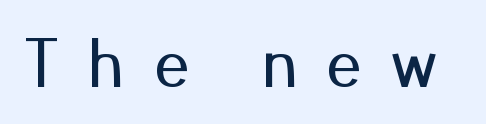
Q: Is the text bold? A: No.
Q: Is the text italic (slanted)? A: No, it is upright.
Q: Is the typeface a serif or a sans-serif typeface? A: Sans-serif.
Q: Is the text underlined? A: No.
Q: Is the spacing between letters normal or unusually wide? A: Unusually wide.
Q: Width (condensed, normal, or wide)? A: Normal.
Q: Stroke contrast? A: Medium.
Q: x-height? A: Medium.
Q: Monospaced? A: No.
